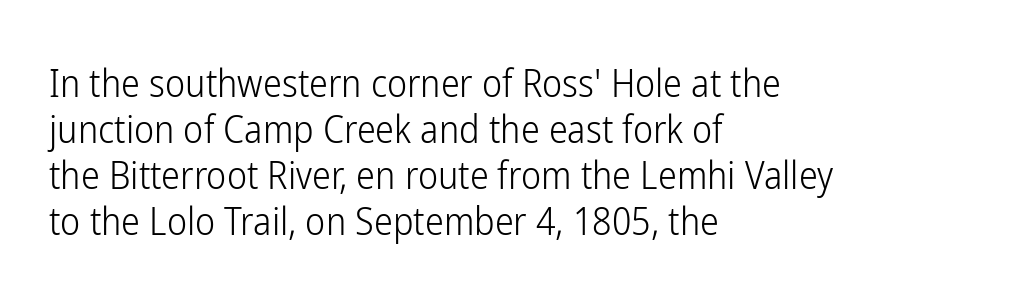
{"serif": "no", "italic": "no", "bold": "no", "weight": "light", "width": "condensed", "stroke_contrast": "low", "x_height": "medium", "monospaced": "no", "underline": "no", "align": "left", "line_spacing_ratio": 1.21, "letter_spacing": "normal", "letter_spacing_em": 0.0, "glyph_px": 38}
